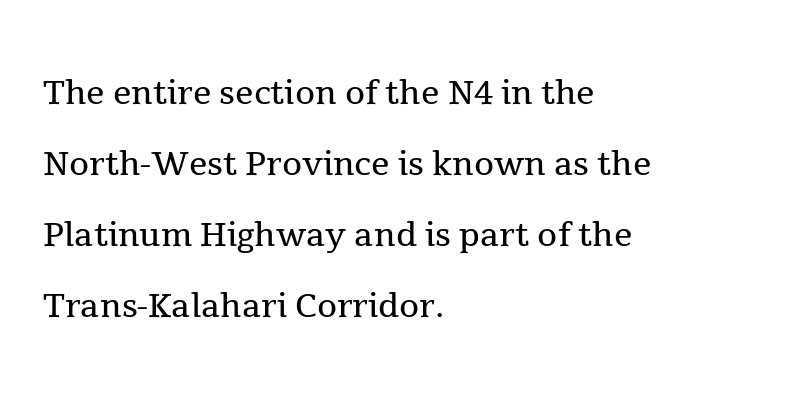
{"serif": "yes", "italic": "no", "bold": "no", "weight": "regular", "width": "normal", "x_height": "medium", "monospaced": "no", "underline": "no", "align": "left", "line_spacing": "normal", "line_spacing_ratio": 1.54, "letter_spacing": "normal", "letter_spacing_em": 0.0, "glyph_px": 46}
